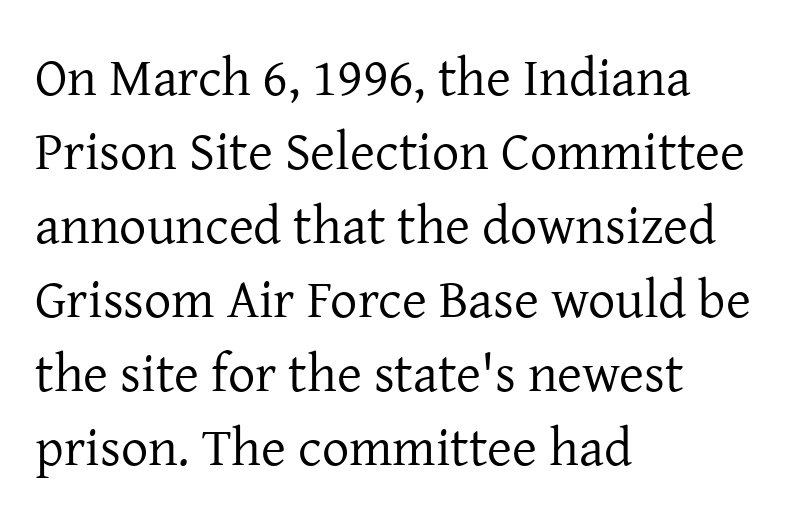
The image shows 54 px regular-weight serif type, upright; set left-aligned, normal line spacing (1.37x), normal letter spacing, not underlined; low stroke contrast and a medium x-height.
